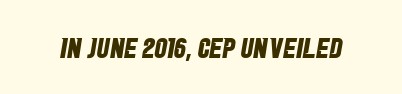
These words are printed bold, with thick strokes throughout. Type without underlining. Here the designer chose a conventional face with non-uniform glyph widths. What kind of face is this? One without serifs — a sans.
